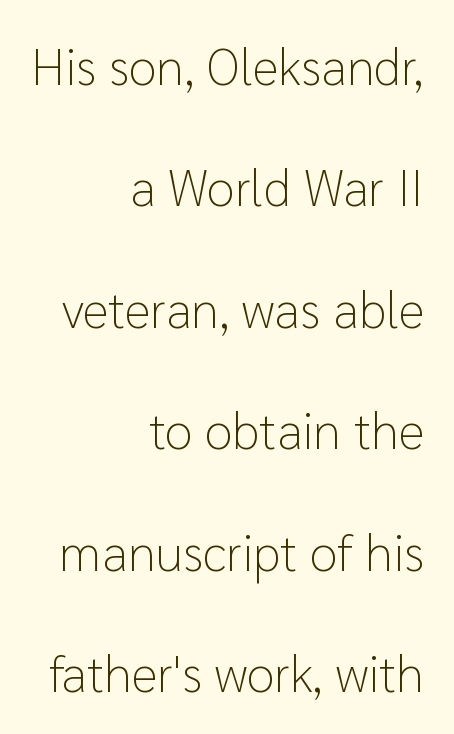
Nobody drew a line under any word here. Nothing unusual about the tracking: characters are spaced as the font intends. In terms of letterform style, serifs are entirely absent. Each new line begins a long way beneath the previous one. No chunkiness to these letters — they're not bold. The ragged edge is on the left, which tells us the setting is flush right.
